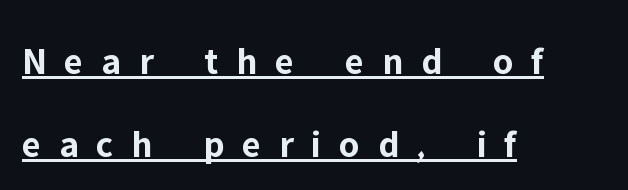
{"serif": "no", "italic": "no", "bold": "yes", "weight": "bold", "width": "normal", "stroke_contrast": "low", "x_height": "medium", "monospaced": "no", "underline": "yes", "align": "left", "line_spacing": "loose", "line_spacing_ratio": 2.13, "letter_spacing": "wide", "letter_spacing_em": 0.45, "glyph_px": 39}
